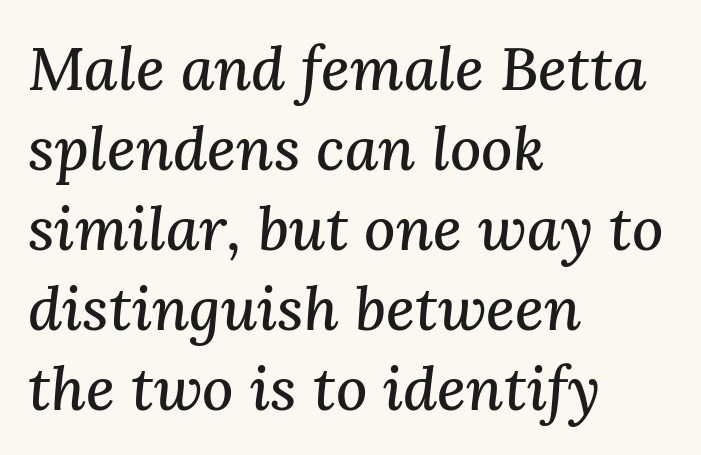
The image shows 61 px serif type, italic (leaning right); set left-aligned, normal line spacing (1.31x), normal letter spacing, not underlined; medium stroke contrast and a medium x-height.
